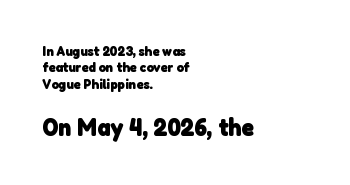
{"bold": "yes", "underline": "no", "align": "left", "line_spacing_ratio": 1.17, "letter_spacing": "normal", "letter_spacing_em": 0.0, "larger_block": "second", "size_ratio": 1.79, "glyph_px": 25}
